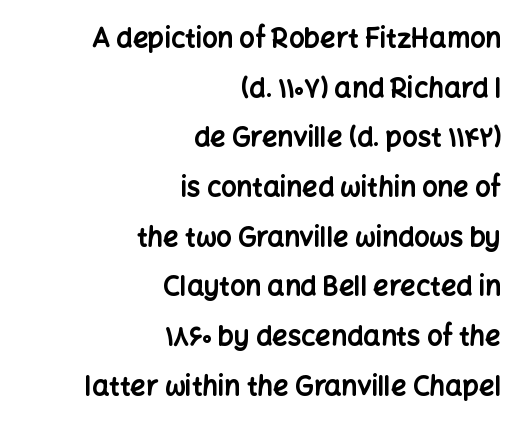
Which margin do the lines hug? The right one — the left edge is uneven. A typesetter would call this zero additional tracking. Set as a true bold cut, around the 700 mark. Notice how the stems are strictly vertical — no italics here. Descender tails drop into unmarked territory.
